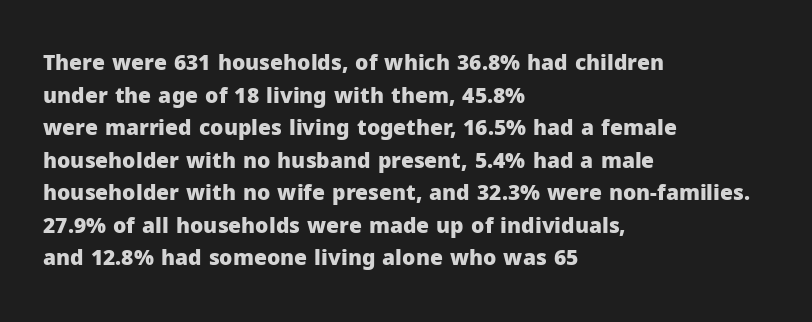
Q: Is the text bold? A: Yes.
Q: Is the text italic (slanted)? A: No, it is upright.
Q: Is the text underlined? A: No.
Q: How is the paragraph aligned? A: Left-aligned.
Q: Is the spacing between letters normal or unusually wide? A: Normal.
Q: Is the spacing between lines tight, normal or loose? A: Normal.
